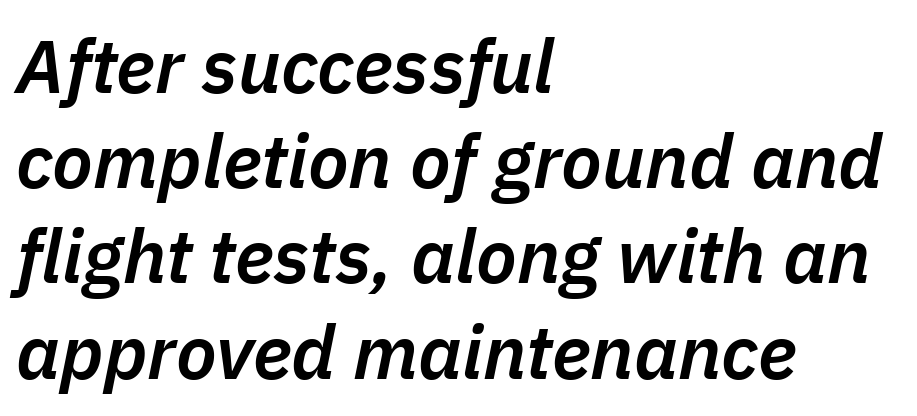
Q: Is the text bold? A: Semi-bold.
Q: Is the text italic (slanted)? A: Yes, it leans right by about 11 degrees.
Q: Is the text underlined? A: No.
Q: How is the paragraph aligned? A: Left-aligned.
Q: Is the spacing between letters normal or unusually wide? A: Normal.
Q: Is the spacing between lines tight, normal or loose? A: Normal.
Q: Width (condensed, normal, or wide)? A: Normal.
Q: Stroke contrast? A: Low.
Q: x-height? A: Medium.
Q: Monospaced? A: No.
